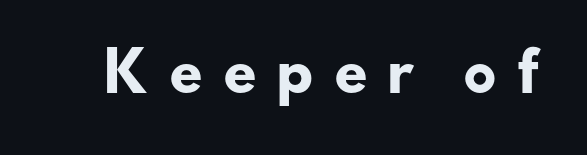
You could not count columns in this text — the font is proportionally spaced. The letters are spread apart with noticeably loose tracking. Nothing sits at the stroke ends, so this counts as sans-serif. Typographic density is high because the face is bold. The gap between lines stays unmarked.
